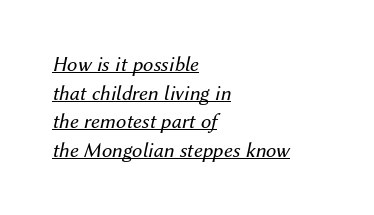
The image shows 21 px text type, italic (leaning right); set left-aligned, normal line spacing (1.36x), normal letter spacing, underlined.
